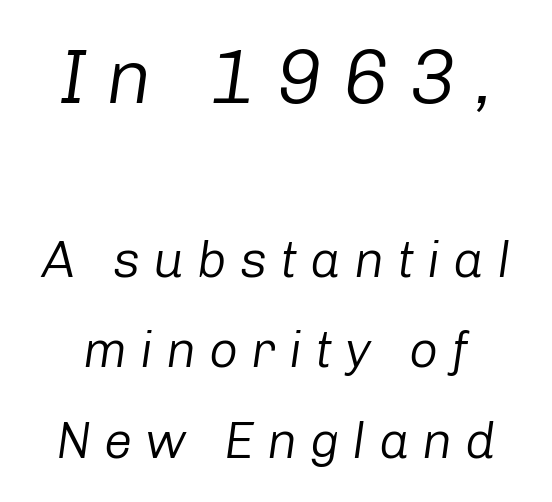
The image shows 77 px regular-weight type, italic (leaning right); set line spacing 1.78x, unusually wide letter spacing (+0.25 em), not underlined; the first (top) block is 1.51x larger; low stroke contrast and a medium x-height.
